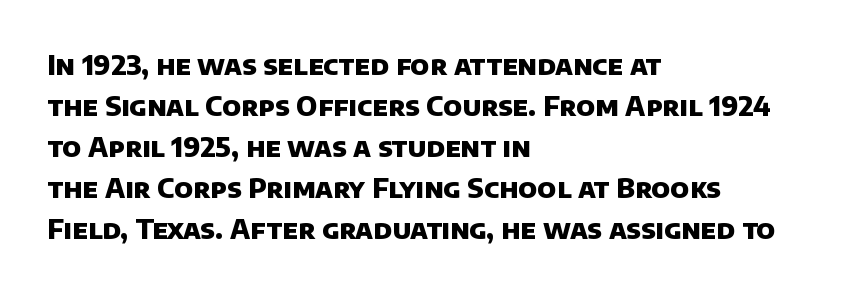
You could call the tracking neutral — neither tight nor loose. Bare-footed words on every line. Every row of glyphs begins at an identical x-position on the left. The vertical gap from one line to the next is medium. Caption: bold face, heavy strokes.
